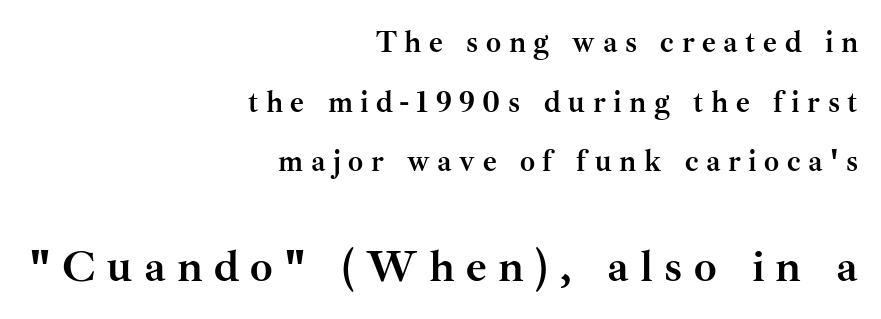
Q: Is the text bold? A: Yes.
Q: Is the text italic (slanted)? A: No, it is upright.
Q: Is the typeface a serif or a sans-serif typeface? A: Serif.
Q: Is the text underlined? A: No.
Q: How is the paragraph aligned? A: Right-aligned.
Q: Is the spacing between letters normal or unusually wide? A: Unusually wide.
Q: Is the spacing between lines tight, normal or loose? A: Loose.
Q: Which block of text is set in a larger size, the first (top) or the second (bottom)? A: The second (bottom) one.
Q: Width (condensed, normal, or wide)? A: Normal.
Q: Stroke contrast? A: Medium.
Q: x-height? A: Small.
Q: Monospaced? A: No.
